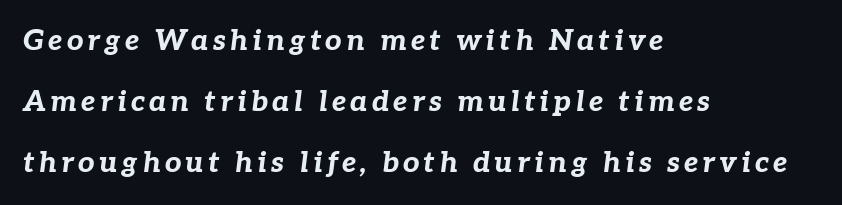
Q: Is the text bold? A: Yes.
Q: Is the text italic (slanted)? A: Yes, it leans right by about 7 degrees.
Q: Is the text underlined? A: No.
Q: How is the paragraph aligned? A: Left-aligned.
Q: Is the spacing between lines tight, normal or loose? A: Loose.
Q: Width (condensed, normal, or wide)? A: Normal.
Q: Stroke contrast? A: Low.
Q: x-height? A: Medium.
Q: Monospaced? A: No.
